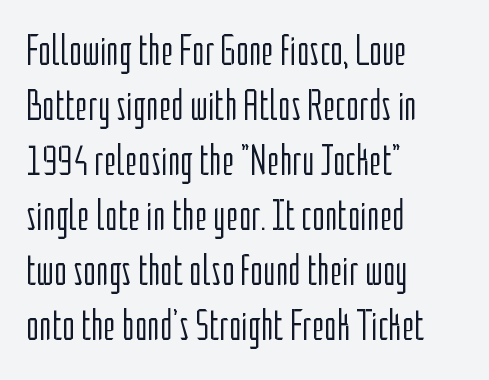
The image shows 43 px light, condensed sans-serif type, upright; set left-aligned, normal line spacing (1.28x), normal letter spacing, not underlined; low stroke contrast and a medium x-height.
